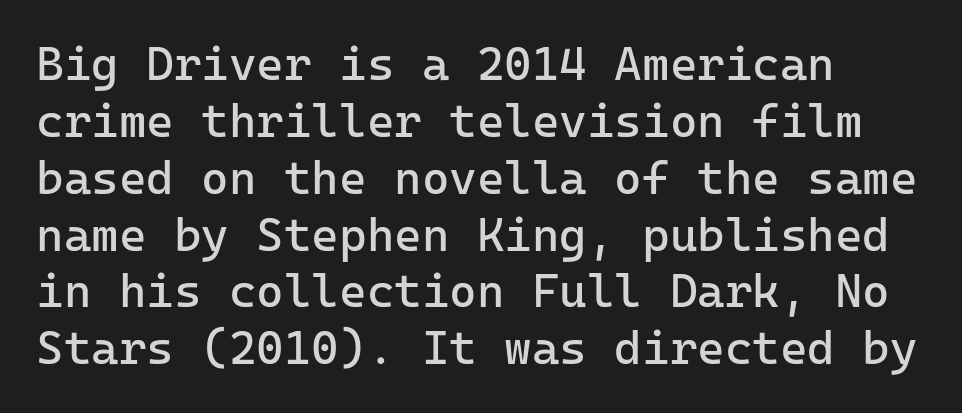
The image shows 47 px regular-weight sans-serif type, upright, monospaced; set left-aligned, line spacing 1.21x, normal letter spacing, not underlined; low stroke contrast and a medium x-height.
